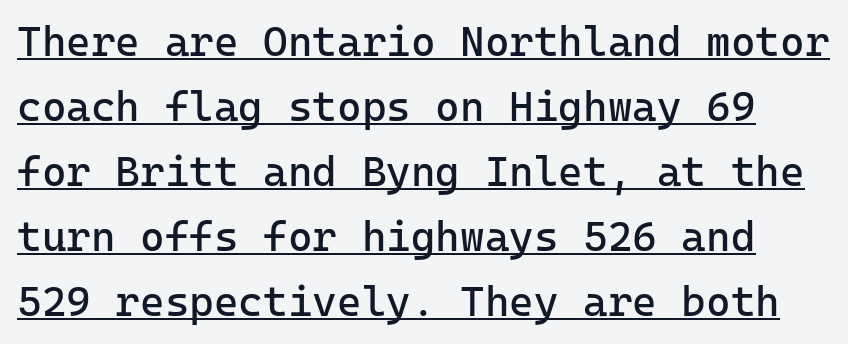
{"serif": "no", "italic": "no", "bold": "no", "weight": "regular", "width": "normal", "stroke_contrast": "low", "x_height": "medium", "underline": "yes", "line_spacing": "normal", "line_spacing_ratio": 1.55, "letter_spacing": "normal", "letter_spacing_em": 0.0, "glyph_px": 42}
